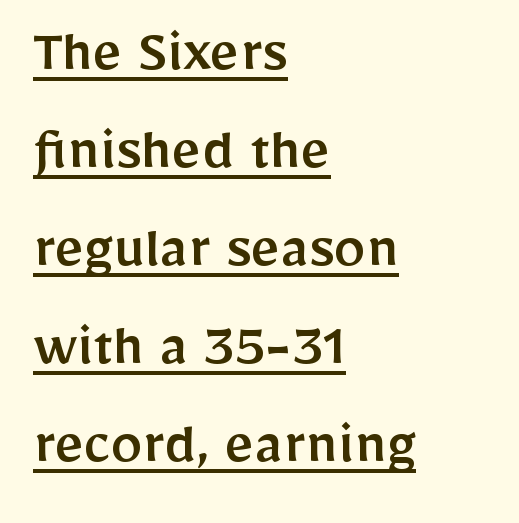
Where is the straight margin? On the left. Grotesque or geometric, the face here clearly has no serifs. Horizontal bands of white between lines are of average thickness. Notice how the stems are strictly vertical — no italics here.
